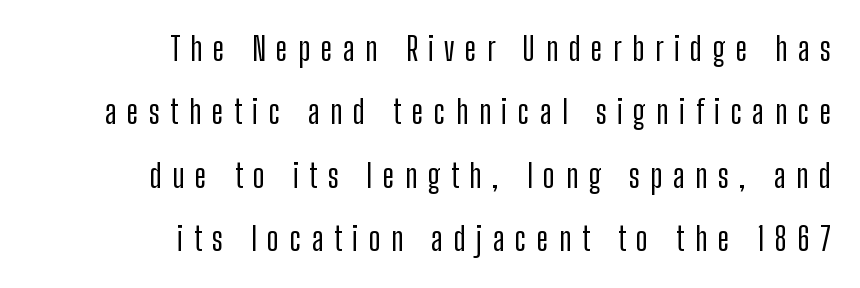
Only glyphs here, with clear space below each row. The characters display no serif detailing; their extremities are plain. The typography opts for an upright posture over an oblique one. Interline gaps are noticeably wide in this sample.
